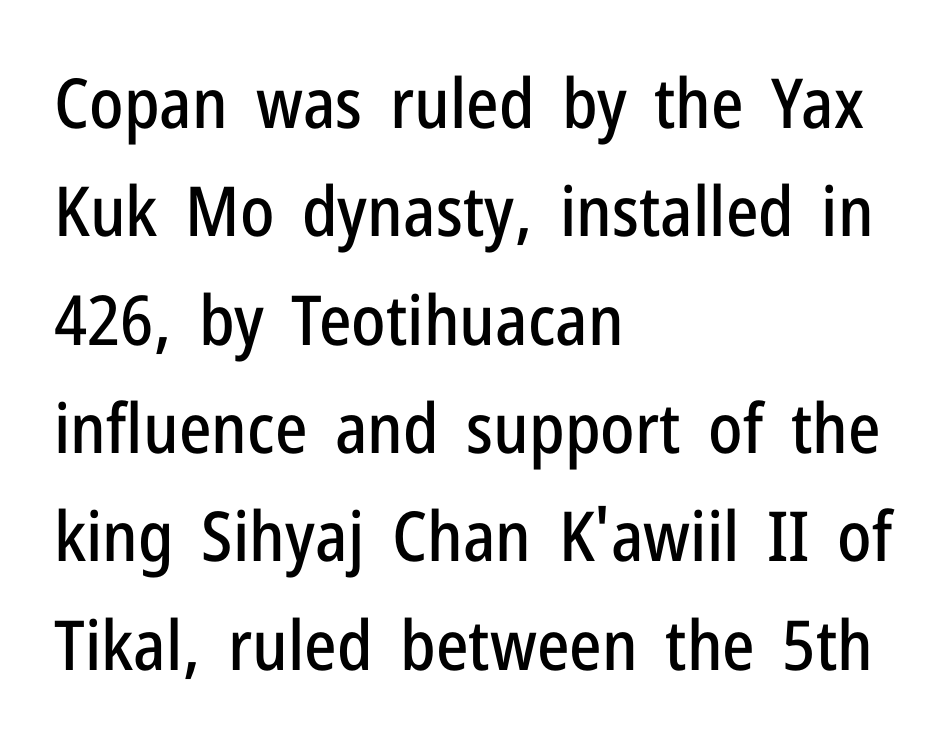
The image shows 69 px condensed sans-serif type, upright; set left-aligned, normal line spacing (1.57x), normal letter spacing, not underlined; low stroke contrast and a medium x-height.
